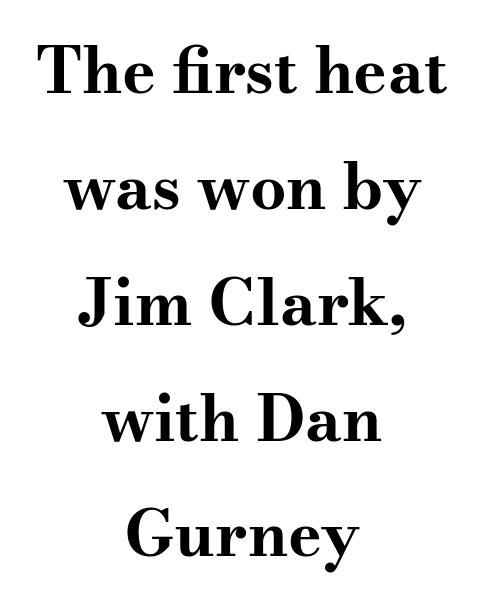
The image shows 64 px bold, wide serif type, upright; set centered, line spacing 1.81x, normal letter spacing, not underlined; medium stroke contrast and a small x-height.
